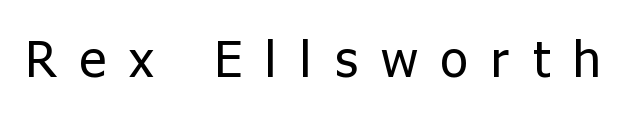
Are there feet on the stems? There aren't — it's a sans. Descenders are the only things crossing below the line. Is this a fixed-width face? No — the glyphs have proportional, varying widths. How are the letters spaced? Widely, with obvious added tracking. Style check: upright. Weight: not bold — regular or lighter.
